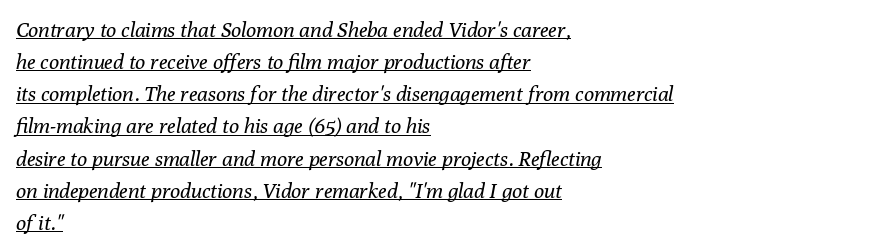
{"italic": "yes", "lean": "right", "slant_degrees": 10, "bold": "no", "underline": "yes", "align": "left", "line_spacing": "normal", "line_spacing_ratio": 1.53, "letter_spacing": "normal", "letter_spacing_em": 0.0, "glyph_px": 21}
